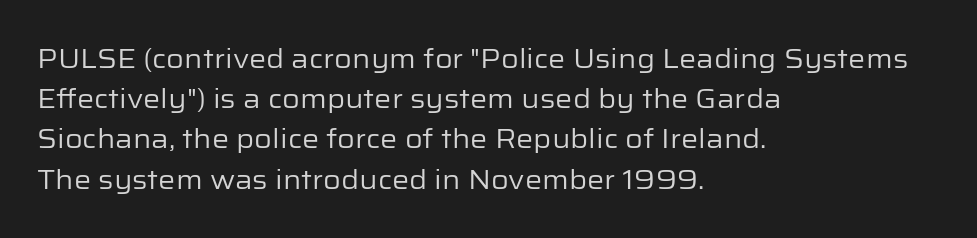
The paragraph shown leans on its left margin. Has an underline been added? It has not. The font's upright variant was chosen for this text. The cut favours lightness, reaching ordinary text weight at its darkest.
